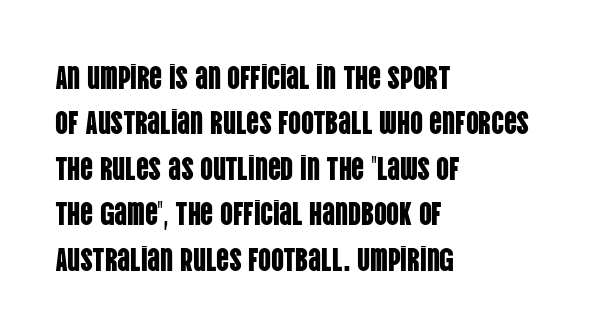
The letters advance in unequal steps, a hallmark of proportional type. To sum up the face: it is a sans, with no serifs. This rendering leaves character spacing at its baseline value. The passage shown is not underscored anywhere.
